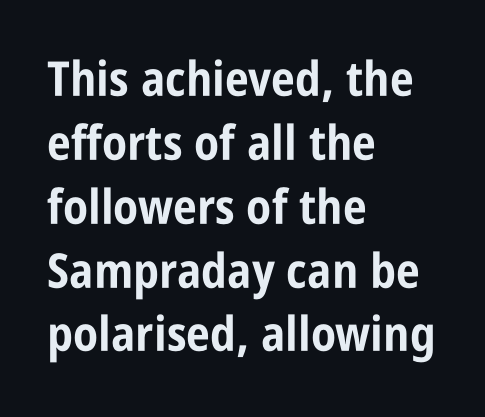
Letter spacing: default. Compared with typical paragraphs, the rows here are spaced about the same. Weight check: bold — yes, fully. The font family rendered here belongs to the sans-serif group. You could not count columns in this text — the font is proportionally spaced. Underlining? Definitely not there.
